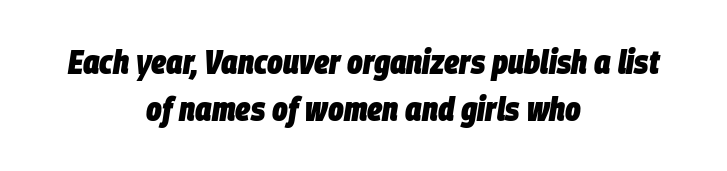
The image shows 33 px heavy, condensed type, italic (leaning right); set centered, normal line spacing (1.42x), normal letter spacing, not underlined; low stroke contrast and a large x-height.
